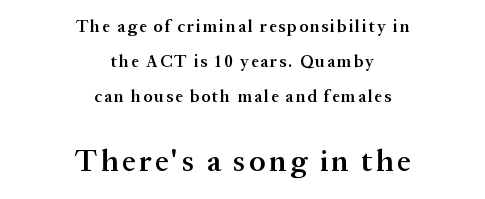
The image shows 30 px semibold serif type, upright; set centered, loose line spacing (2.06x), not underlined; the second (bottom) block is 1.76x larger; medium stroke contrast and a medium x-height.
